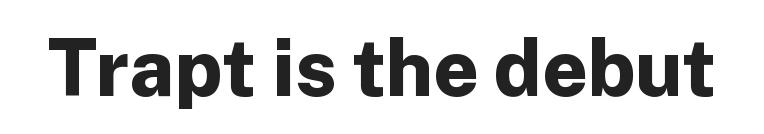
The image shows 79 px bold sans-serif type, upright; set normal letter spacing, not underlined; low stroke contrast and a medium x-height.
